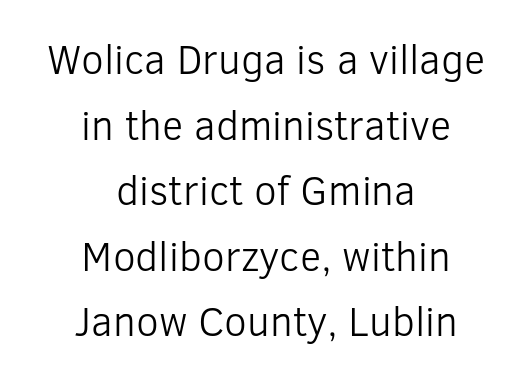
The passage shown is typeset with a sans-serif family. Think of a printed novel: that variable character pitch is what you see here. Quick note: underline off. Words appear dense and cohesive because spacing is normal. This is not heavy type; no bold has been used. Baseline-to-baseline distance is the conventional proportion of letter height.
